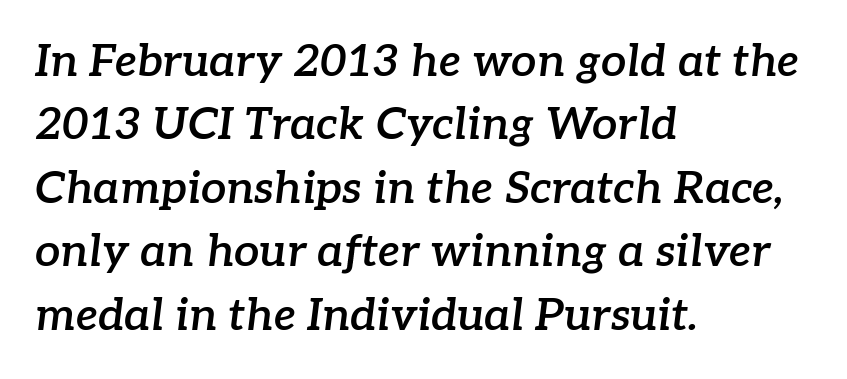
The image shows 45 px semibold serif type, italic (leaning right); set left-aligned, normal line spacing (1.41x), normal letter spacing, not underlined; low stroke contrast and a medium x-height.
